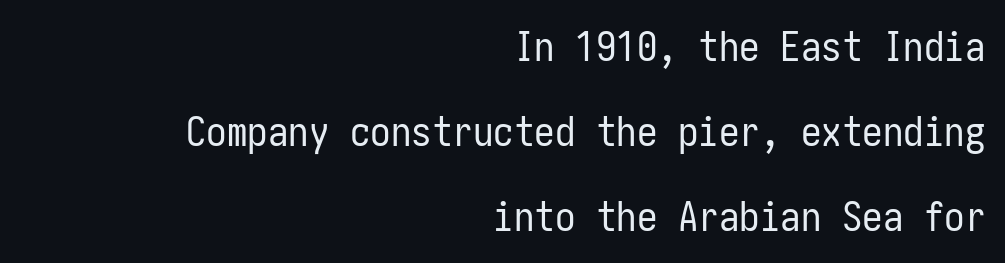
The image shows 41 px regular-weight, condensed sans-serif type, upright; set right-aligned, loose line spacing (2.07x), normal letter spacing, not underlined; low stroke contrast and a medium x-height.
